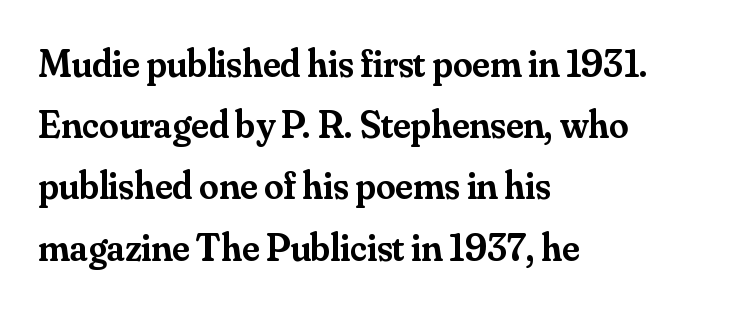
One-word summary of the alignment: left. The face used here is a semibold: visibly heavier than regular, lighter than bold. Tall strokes in this sample are plumb rather than angled. Caption: standard tracking, unaltered. Serifs: yes, visible at the terminals of the letterforms.
